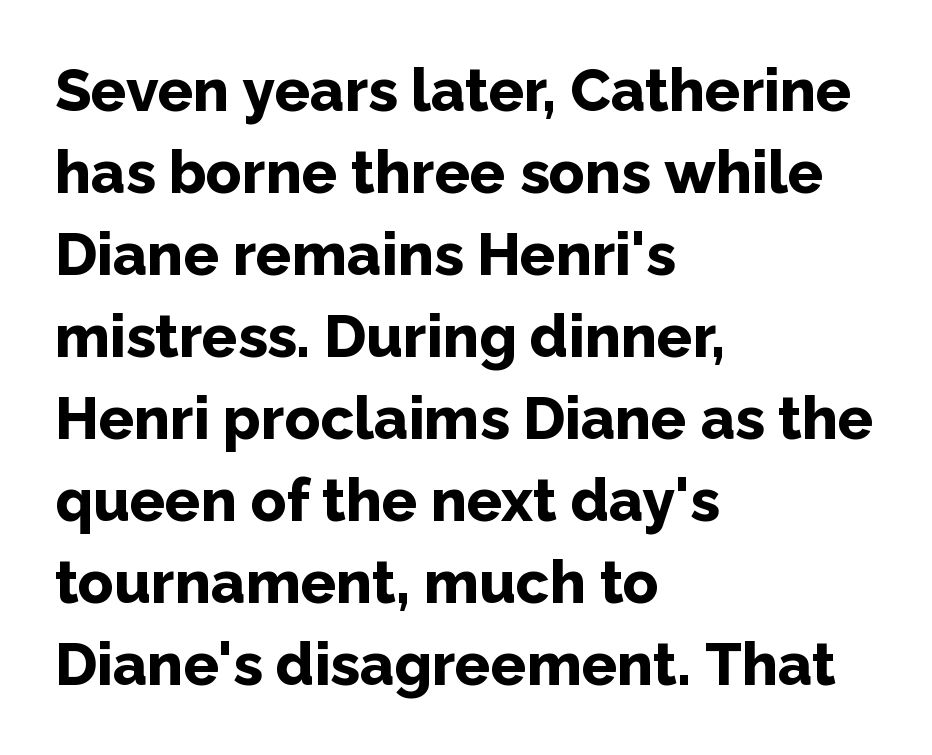
{"serif": "no", "italic": "no", "bold": "yes", "weight": "bold", "width": "normal", "stroke_contrast": "low", "x_height": "medium", "monospaced": "no", "underline": "no", "align": "left", "line_spacing": "normal", "line_spacing_ratio": 1.39, "letter_spacing": "normal", "letter_spacing_em": 0.0, "glyph_px": 59}
